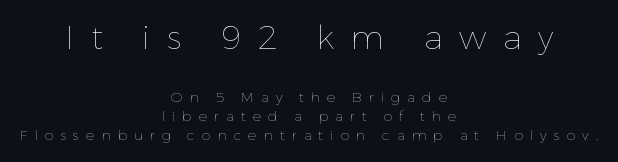
If you measured baseline to baseline, you'd find a middling distance. These lines are rendered in a variable-pitch font. Substantial extra tracking has been applied to these lines. Unmarked baselines from the first word to the last. Which chunk is bigger? The first one — the top block dwarfs the bottom. A light-to-regular cut is what we see here.
